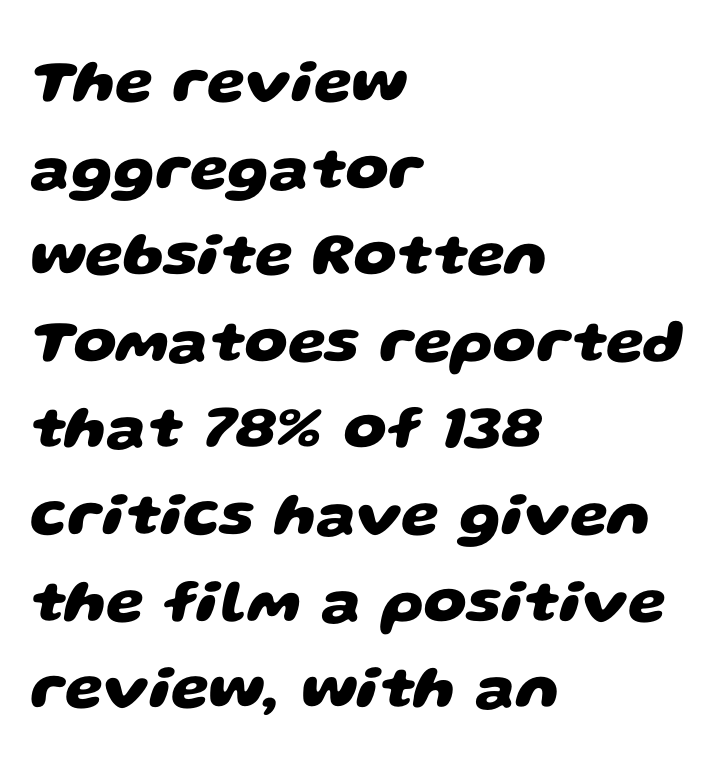
The image shows 61 px heavy, wide sans-serif type; set left-aligned, normal line spacing (1.42x), normal letter spacing, not underlined; low stroke contrast and a large x-height.
